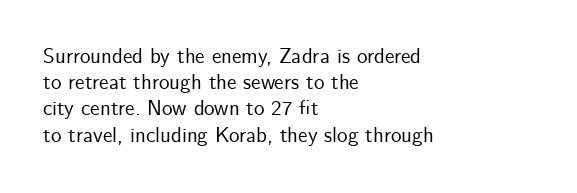
Q: Is the text italic (slanted)? A: No, it is upright.
Q: Is the text underlined? A: No.
Q: How is the paragraph aligned? A: Left-aligned.
Q: Is the spacing between letters normal or unusually wide? A: Normal.
Q: Is the spacing between lines tight, normal or loose? A: Normal.
